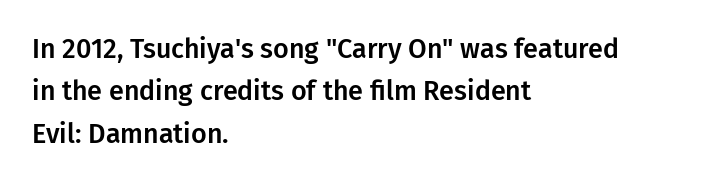
The image shows 27 px text type, upright; set left-aligned, normal line spacing (1.57x), normal letter spacing, not underlined.
